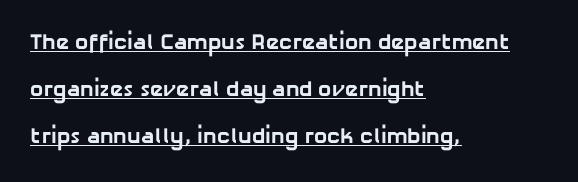
The image shows 22 px bold type; set left-aligned, loose line spacing (2.14x), normal letter spacing, underlined.
